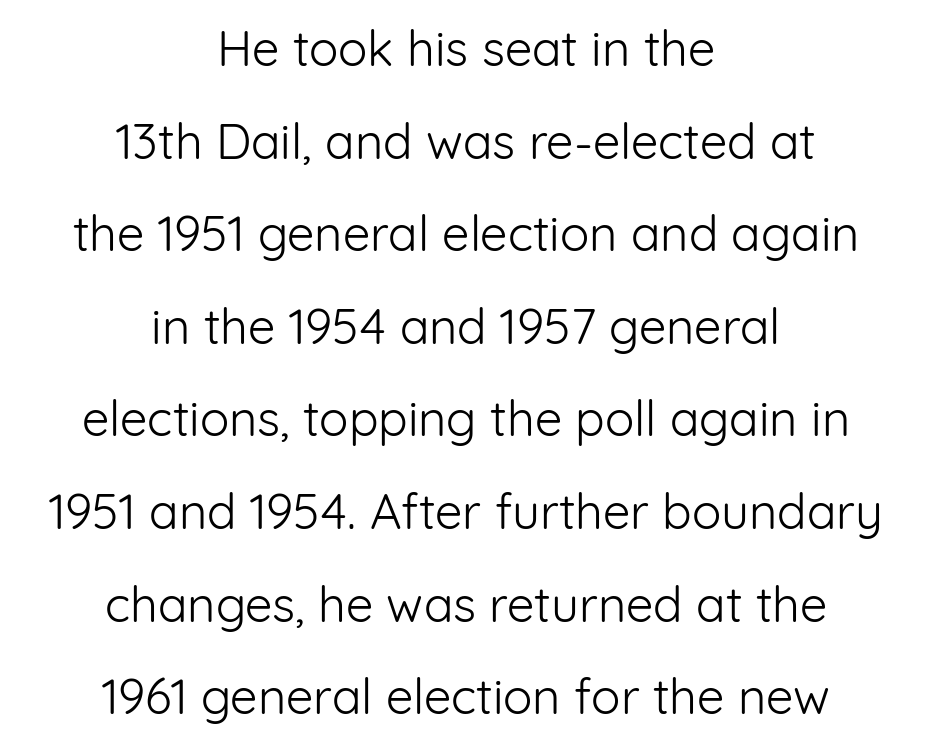
The paragraph shown floats in the horizontal middle. The passage shown is typed in a proportional face where columns would drift. Look at the tracking — it's just the regular setting, nothing added. The font is comparable to plain body text, perhaps lighter. The type sits square on the baseline with zero lean.
